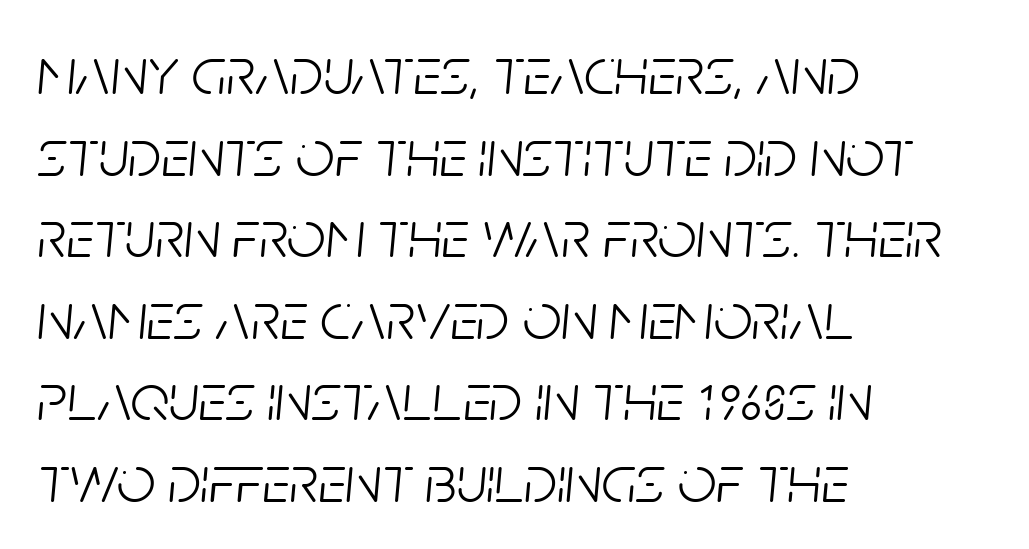
The image shows 68 px light, condensed type, italic (leaning right); set left-aligned, line spacing 1.2x, normal letter spacing, not underlined; low stroke contrast and a large x-height.
